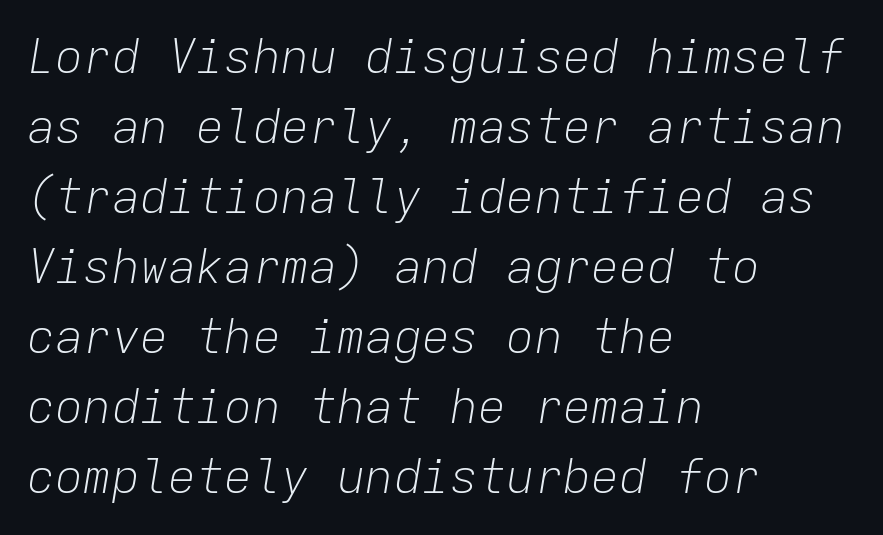
Q: Is the text bold? A: No.
Q: Is the text italic (slanted)? A: Yes, it leans right by about 9 degrees.
Q: Is the text underlined? A: No.
Q: How is the paragraph aligned? A: Left-aligned.
Q: Is the spacing between letters normal or unusually wide? A: Normal.
Q: Is the spacing between lines tight, normal or loose? A: Normal.
Q: Width (condensed, normal, or wide)? A: Normal.
Q: Stroke contrast? A: Low.
Q: x-height? A: Medium.
Q: Monospaced? A: Yes.
